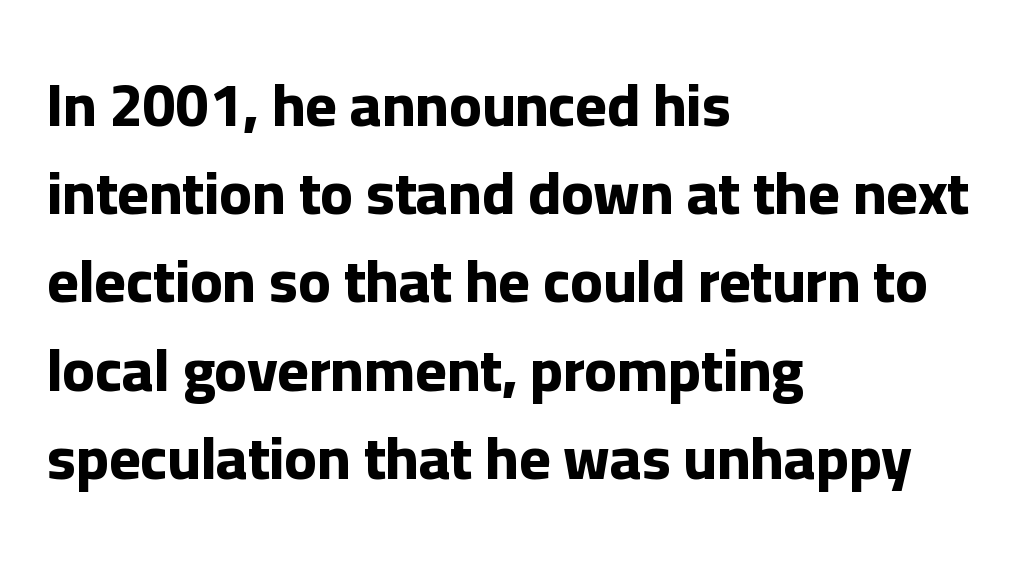
The lettering holds an erect, upright posture throughout. Visually the block forms a straight wall on the left and a jagged coastline on the right. Emphasis by weight is at full strength: bold. Any mark beneath the type? The region is blank. Character widths vary here, with narrow letters taking less room than wide ones. Unlike a traditional serif, this face leaves its strokes unadorned.
